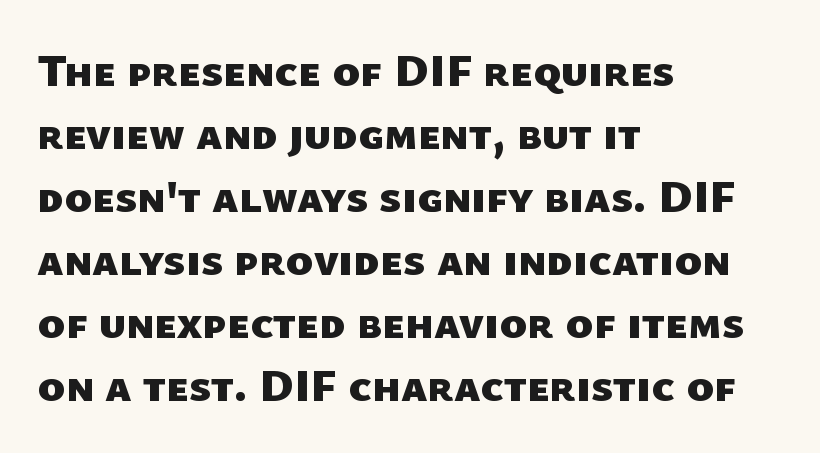
The passage shown is emphatically bold. Notice how descenders clear the ascenders below comfortably — that's standard leading. The letterforms sit shoulder to shoulder at normal distance. I'd call this a sans setting — the letters go barefoot. If you drew a ruler down the left edge, every line would touch it.
